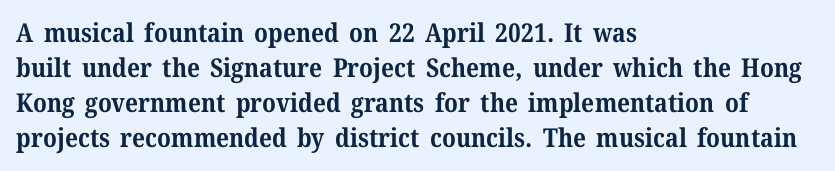
Q: Is the text bold? A: Yes.
Q: Is the text italic (slanted)? A: No, it is upright.
Q: Is the text underlined? A: No.
Q: How is the paragraph aligned? A: Left-aligned.
Q: Is the spacing between letters normal or unusually wide? A: Normal.
Q: Is the spacing between lines tight, normal or loose? A: Normal.
